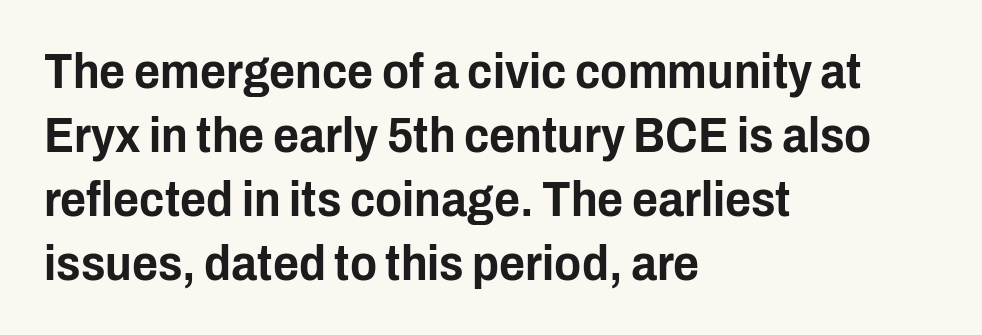
The image shows 50 px condensed sans-serif type, upright; set left-aligned, normal line spacing (1.28x), normal letter spacing, not underlined; low stroke contrast and a medium x-height.
